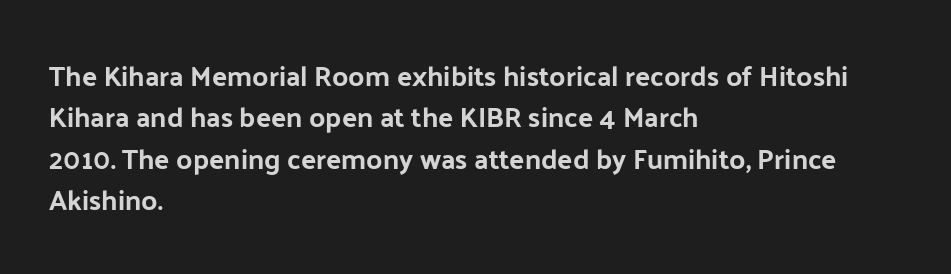
{"serif": "no", "italic": "no", "bold": "yes", "weight": "bold", "width": "normal", "stroke_contrast": "low", "x_height": "medium", "monospaced": "no", "underline": "no", "align": "left", "line_spacing": "normal", "line_spacing_ratio": 1.48, "letter_spacing": "normal", "letter_spacing_em": 0.0, "glyph_px": 28}
